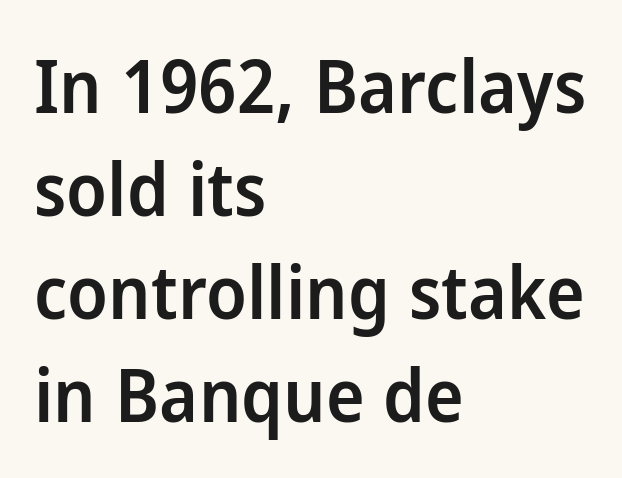
The image shows 73 px semibold sans-serif type, upright; set left-aligned, normal line spacing (1.41x), normal letter spacing, not underlined; low stroke contrast and a medium x-height.
